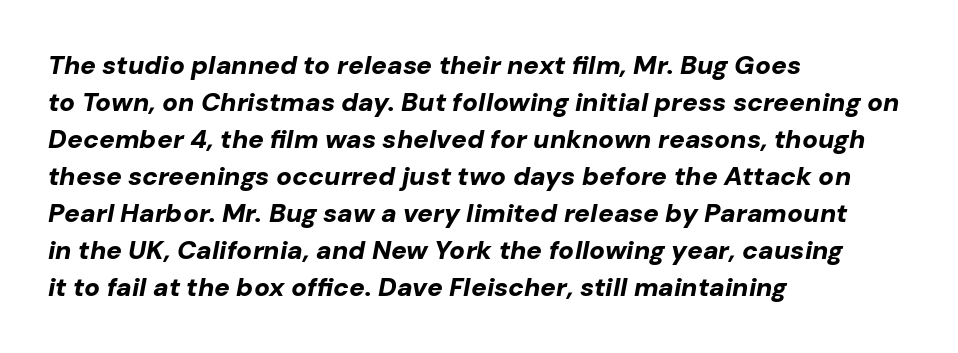
The image shows 26 px bold type, italic (leaning right); set left-aligned, normal line spacing (1.42x), normal letter spacing, not underlined.
